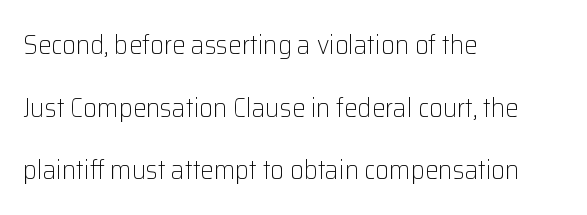
These lines were composed using upright roman letters. Each stroke keeps to a modest, everyday thickness or less. Caption: multi-line text, flush left, ragged right. The vertical gap from one line to the next is large. The baseline area is clear. In terms of letterspacing, this is plain default setting.
